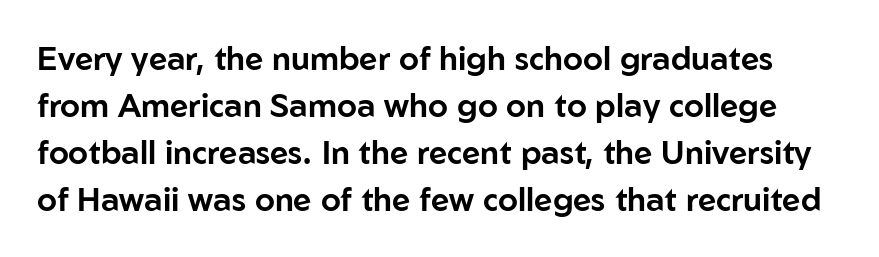
{"serif": "no", "italic": "no", "width": "normal", "stroke_contrast": "low", "x_height": "medium", "monospaced": "no", "underline": "no", "line_spacing": "normal", "line_spacing_ratio": 1.47, "letter_spacing": "normal", "letter_spacing_em": 0.0, "glyph_px": 32}
